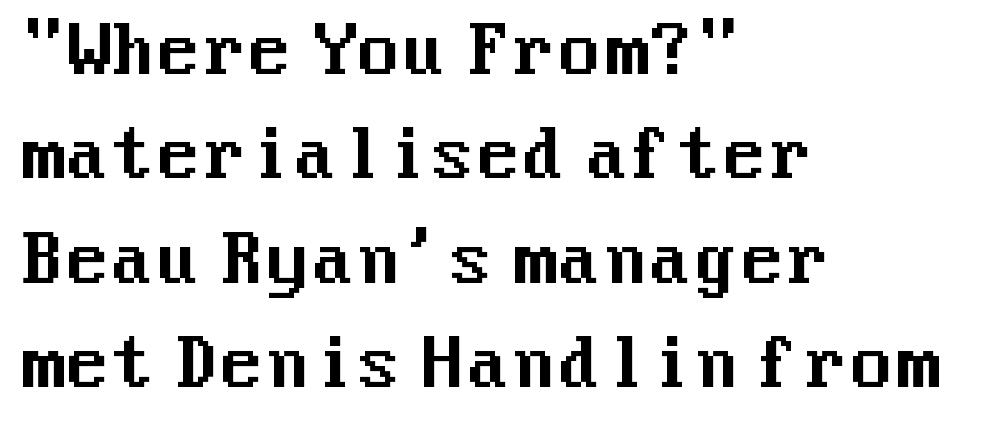
Anything drawn beneath the words? Only blank space. The passage shown has conventional tracking throughout. Typeset ragged right — the left edge is the straight one. Italic? Not at all — the glyphs are vertical. The rendering shows plain stroke endings on the letterforms — a sans-serif design. The vertical gap from one line to the next is medium.
